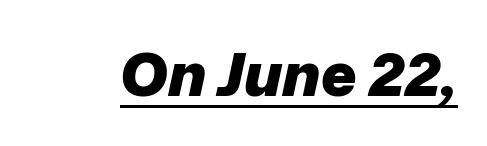
The image shows 60 px heavy type, italic (leaning right); set normal letter spacing, underlined; low stroke contrast and a medium x-height.
